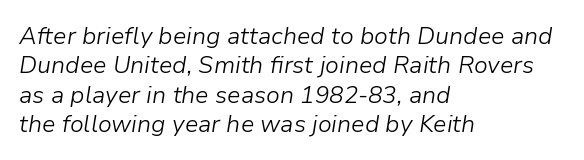
{"italic": "yes", "lean": "right", "slant_degrees": 9, "bold": "no", "underline": "no", "align": "left", "line_spacing_ratio": 1.22, "letter_spacing": "normal", "letter_spacing_em": 0.0, "glyph_px": 24}
